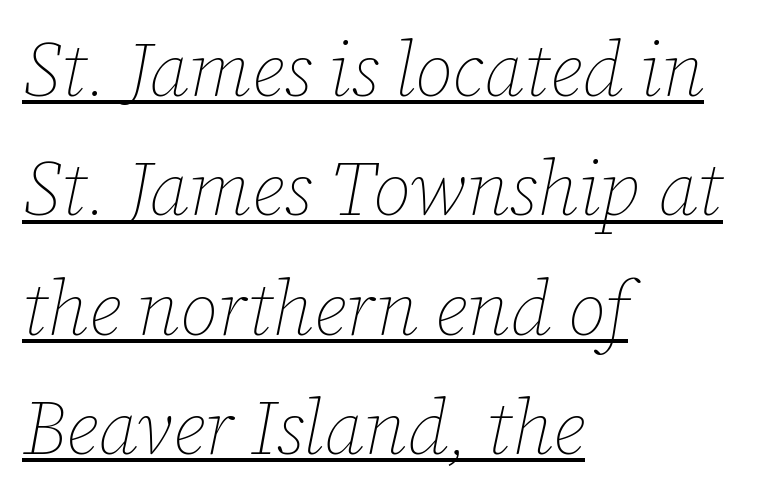
{"italic": "yes", "lean": "right", "slant_degrees": 12, "bold": "no", "weight": "thin", "width": "normal", "stroke_contrast": "low", "x_height": "medium", "monospaced": "no", "underline": "yes", "align": "left", "line_spacing": "normal", "line_spacing_ratio": 1.57, "letter_spacing": "normal", "letter_spacing_em": 0.0, "glyph_px": 76}
